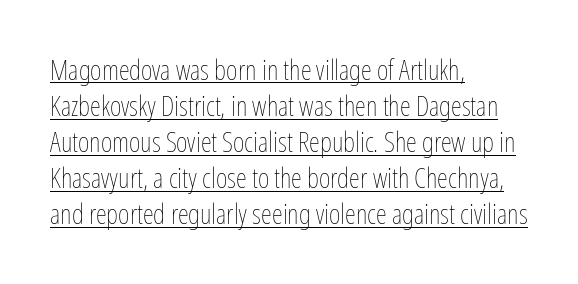
The image shows 28 px thin, condensed type, upright; set left-aligned, normal line spacing (1.29x), normal letter spacing, underlined; low stroke contrast and a medium x-height.
